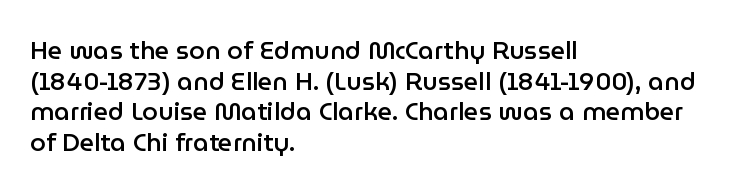
The text block is weighted toward the left margin, trailing off unevenly rightward. What weight is shown? A semibold, between regular and bold. Look at the tracking — it's just the regular setting, nothing added. Quick note: not italic, upright. A bare baseline throughout the passage.
